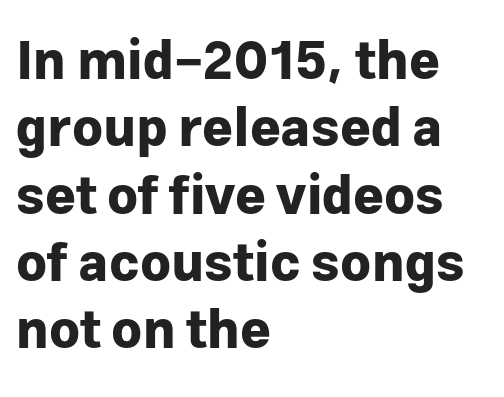
The image shows 53 px bold sans-serif type, upright; set left-aligned, normal line spacing (1.27x), normal letter spacing, not underlined; low stroke contrast and a medium x-height.
